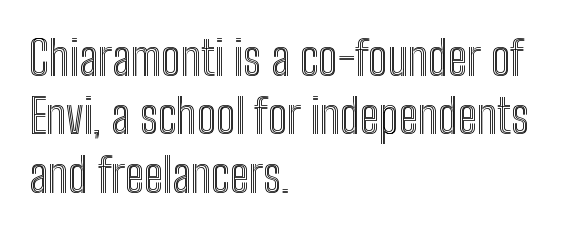
The gap between lines stays unmarked. Alignment: flush left. Here the designer chose a conventional face with non-uniform glyph widths. You can tell it's not italic because the verticals are truly vertical. Students, note that the glyphs here touch the page at normal intervals.
